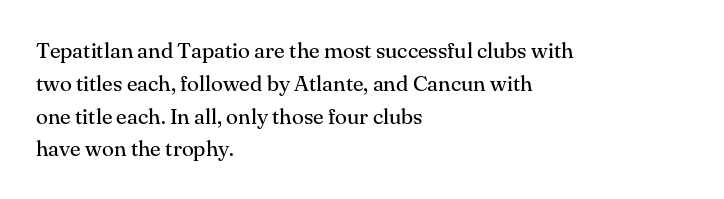
Q: Is the text bold? A: No.
Q: Is the text italic (slanted)? A: No, it is upright.
Q: Is the text underlined? A: No.
Q: How is the paragraph aligned? A: Left-aligned.
Q: Is the spacing between letters normal or unusually wide? A: Normal.
Q: Is the spacing between lines tight, normal or loose? A: Normal.
